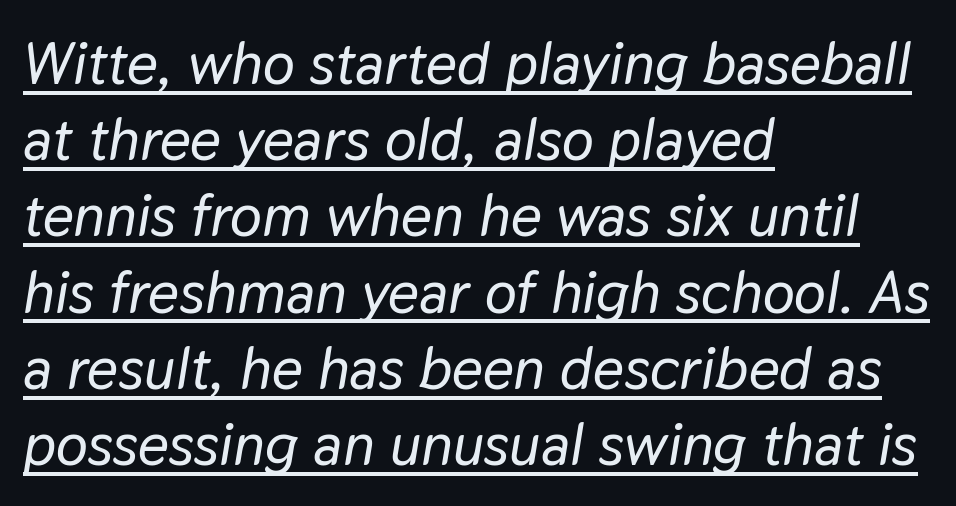
The image shows 60 px text type, italic (leaning right); set left-aligned, normal line spacing (1.27x), normal letter spacing, underlined; low stroke contrast and a medium x-height.
